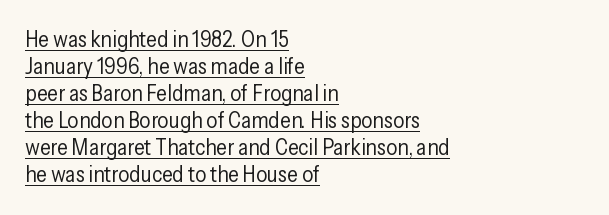
Layout note: lines flush left. The strokes carry an ordinary text weight at most. The tracking reads as untouched default to a designer's eye. The glyphs are accompanied by a horizontal stroke just below them. Ascenders rise straight up at ninety degrees.
